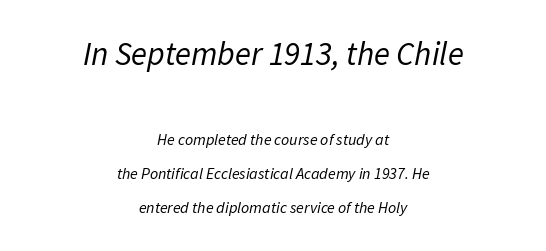
The initial chunk of copy outweighs the following chunk in type size. Counters stay open thanks to moderate or lighter strokes. Honestly, there is no underline to notice here at all. You could fit nearly another row in the gap between these rows. Varying glyph widths throughout — classic text-font behaviour.
